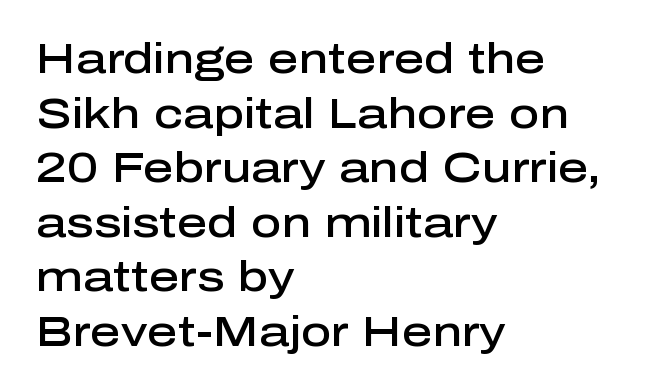
{"serif": "no", "italic": "no", "bold": "semi", "weight": "semibold", "width": "normal", "stroke_contrast": "low", "x_height": "medium", "monospaced": "no", "underline": "no", "align": "left", "line_spacing": "normal", "line_spacing_ratio": 1.3, "letter_spacing": "normal", "letter_spacing_em": 0.0, "glyph_px": 42}
